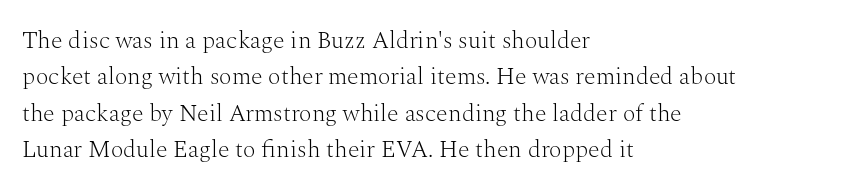
Q: Is the text bold? A: No.
Q: Is the text italic (slanted)? A: No, it is upright.
Q: Is the text underlined? A: No.
Q: How is the paragraph aligned? A: Left-aligned.
Q: Is the spacing between letters normal or unusually wide? A: Normal.
Q: Is the spacing between lines tight, normal or loose? A: Normal.
